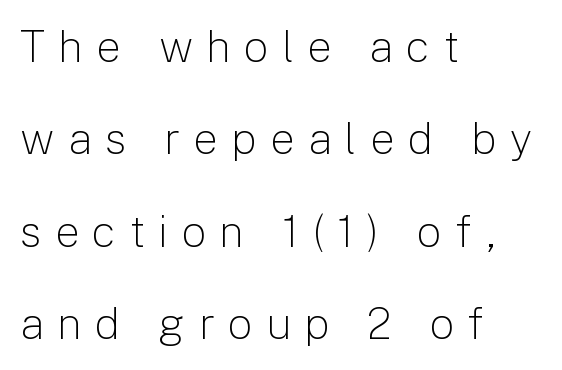
{"serif": "no", "italic": "no", "bold": "no", "weight": "light", "width": "normal", "stroke_contrast": "low", "x_height": "medium", "monospaced": "no", "underline": "no", "align": "left", "line_spacing": "loose", "line_spacing_ratio": 2.1, "letter_spacing": "wide", "letter_spacing_em": 0.3, "glyph_px": 44}
